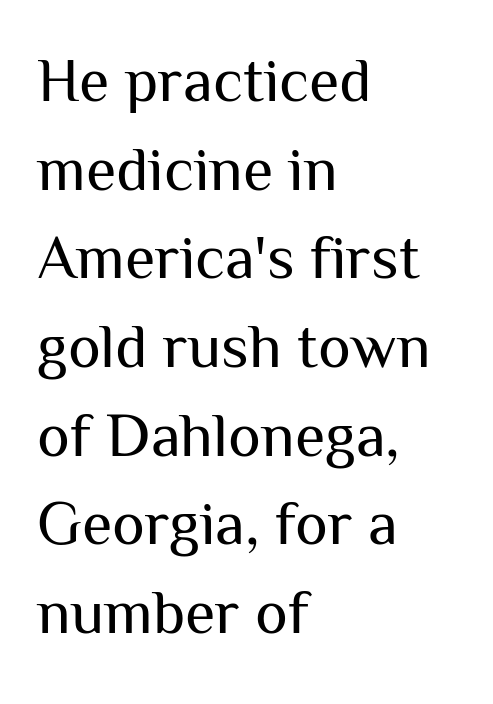
Unbolded letterforms with no extra heft. You could not count columns in this text — the font is proportionally spaced. Letter spacing: default. The designer went with a sans here, leaving each stem footless. Alignment: flush left. This is roman type, the default non-slanted kind.
